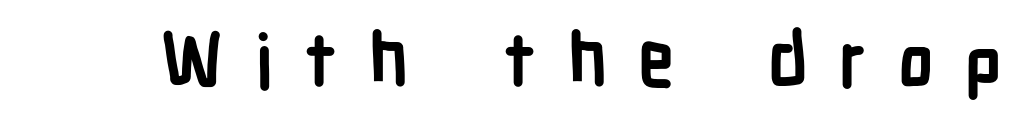
Q: Is the text bold? A: Yes.
Q: Is the text italic (slanted)? A: No, it is upright.
Q: Is the typeface a serif or a sans-serif typeface? A: Sans-serif.
Q: Is the text underlined? A: No.
Q: Is the spacing between letters normal or unusually wide? A: Unusually wide.
Q: Width (condensed, normal, or wide)? A: Condensed.
Q: Stroke contrast? A: Low.
Q: x-height? A: Medium.
Q: Monospaced? A: No.
